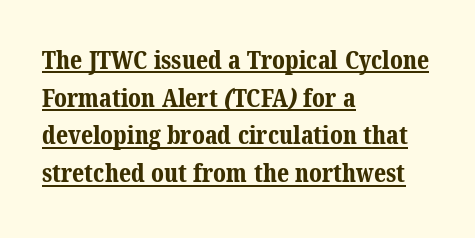
Q: Is the text bold? A: Yes.
Q: Is the text underlined? A: Yes.
Q: How is the paragraph aligned? A: Left-aligned.
Q: Is the spacing between letters normal or unusually wide? A: Normal.
Q: Is the spacing between lines tight, normal or loose? A: Normal.
